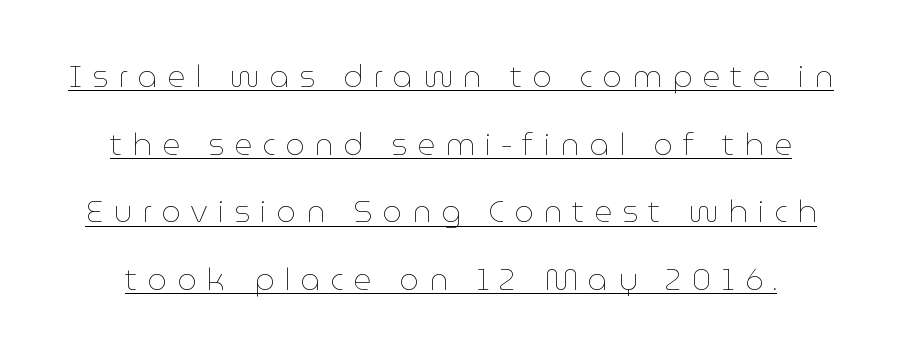
The image shows 31 px thin type, upright; set loose line spacing (2.18x), unusually wide letter spacing (+0.32 em), underlined; low stroke contrast and a medium x-height.
